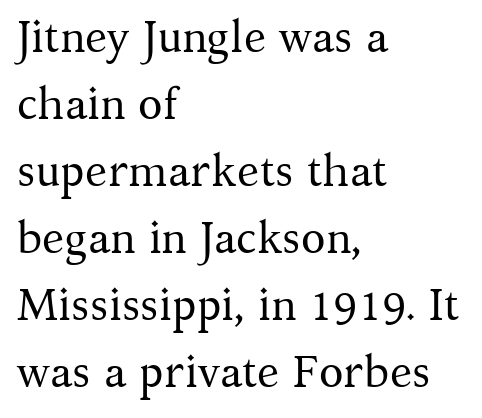
{"serif": "yes", "italic": "no", "bold": "no", "weight": "regular", "width": "normal", "stroke_contrast": "medium", "x_height": "medium", "monospaced": "no", "underline": "no", "align": "left", "line_spacing": "normal", "line_spacing_ratio": 1.49, "letter_spacing": "normal", "letter_spacing_em": 0.0, "glyph_px": 45}
